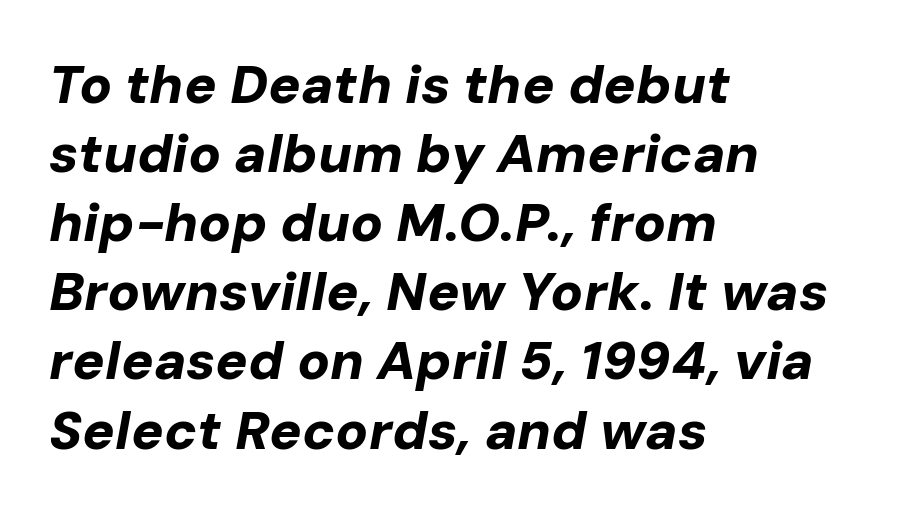
Q: Is the text bold? A: Yes.
Q: Is the text italic (slanted)? A: Yes, it leans right by about 10 degrees.
Q: Is the text underlined? A: No.
Q: How is the paragraph aligned? A: Left-aligned.
Q: Is the spacing between letters normal or unusually wide? A: Normal.
Q: Is the spacing between lines tight, normal or loose? A: Normal.
Q: Width (condensed, normal, or wide)? A: Normal.
Q: Stroke contrast? A: Low.
Q: x-height? A: Medium.
Q: Monospaced? A: No.
